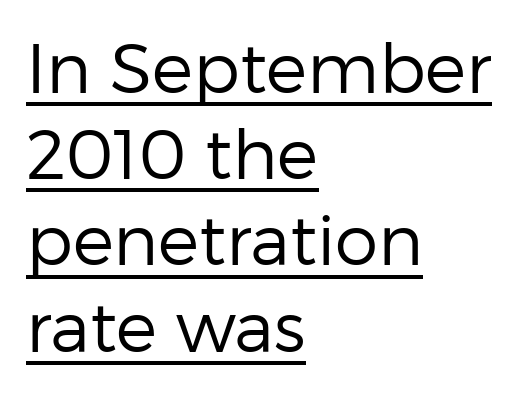
The image shows 69 px regular-weight sans-serif type, upright; set left-aligned, normal line spacing (1.25x), normal letter spacing, underlined; low stroke contrast and a medium x-height.
